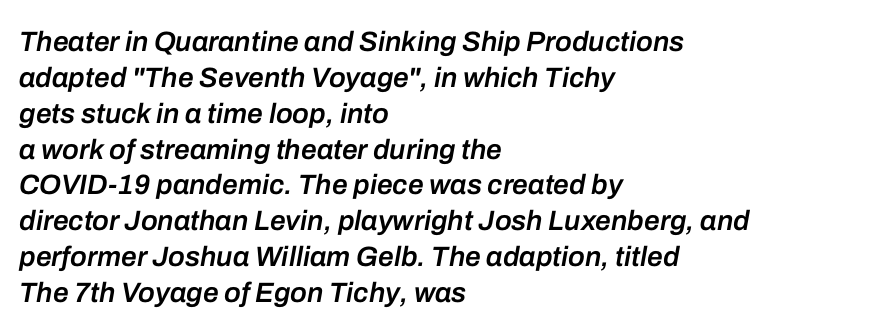
The image shows 28 px semibold type, italic (leaning right); set left-aligned, normal line spacing (1.28x), normal letter spacing, not underlined; low stroke contrast and a medium x-height.
